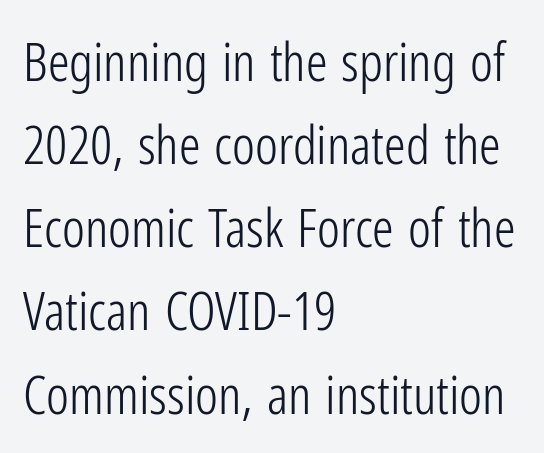
Which margin do the lines hug? The left one — the right edge is uneven. The specimen omits any rule beneath the text block's lines. These lines were composed using upright roman letters. Each new line begins a customary step beneath the previous one. Examine the stroke ends and you'll find no serifs. Note the varied advance widths — an 'i' is clearly narrower than an 'm'.
